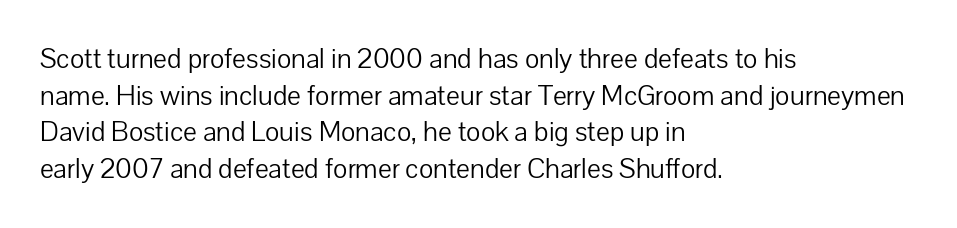
Q: Is the text bold? A: No.
Q: Is the text italic (slanted)? A: No, it is upright.
Q: Is the typeface a serif or a sans-serif typeface? A: Sans-serif.
Q: Is the text underlined? A: No.
Q: How is the paragraph aligned? A: Left-aligned.
Q: Is the spacing between letters normal or unusually wide? A: Normal.
Q: Is the spacing between lines tight, normal or loose? A: Normal.
Q: Width (condensed, normal, or wide)? A: Normal.
Q: Stroke contrast? A: Low.
Q: x-height? A: Medium.
Q: Monospaced? A: No.
